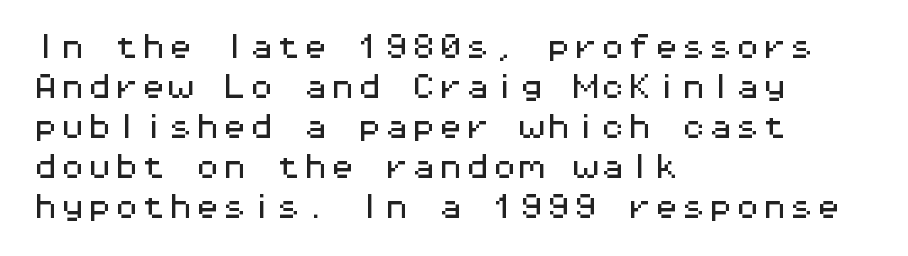
Q: Is the text italic (slanted)? A: No, it is upright.
Q: Is the text underlined? A: No.
Q: How is the paragraph aligned? A: Left-aligned.
Q: Is the spacing between letters normal or unusually wide? A: Normal.
Q: Is the spacing between lines tight, normal or loose? A: Normal.
